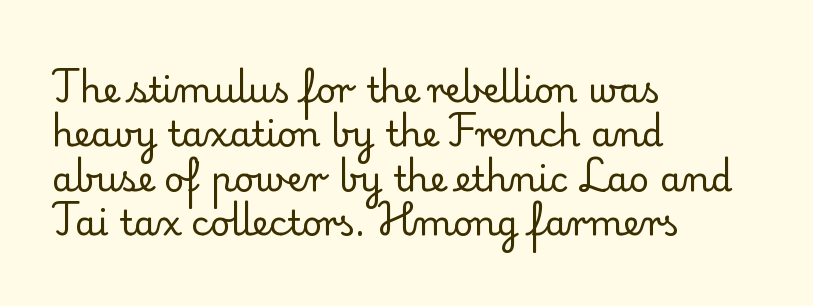
Q: Is the text bold? A: No.
Q: Is the text italic (slanted)? A: No, it is upright.
Q: Is the typeface a serif or a sans-serif typeface? A: Serif.
Q: Is the text underlined? A: No.
Q: How is the paragraph aligned? A: Left-aligned.
Q: Is the spacing between letters normal or unusually wide? A: Normal.
Q: Is the spacing between lines tight, normal or loose? A: Normal.
Q: Width (condensed, normal, or wide)? A: Normal.
Q: Stroke contrast? A: Low.
Q: x-height? A: Small.
Q: Monospaced? A: No.
